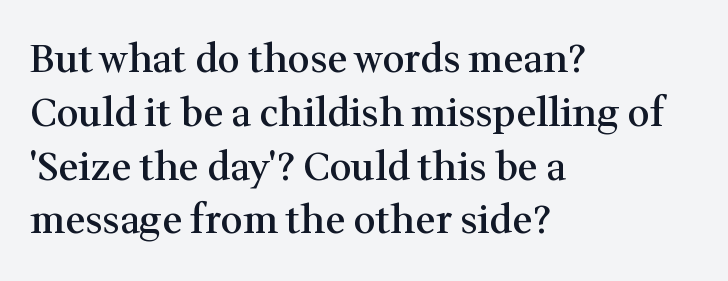
The image shows 39 px semibold serif type, upright; set left-aligned, normal line spacing (1.38x), normal letter spacing, not underlined; medium stroke contrast and a medium x-height.
